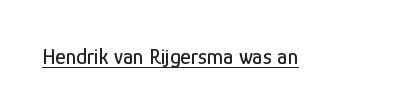
Compared with typical body copy, the letter spacing here is the same. Honestly, the underline is the first thing you notice here. No italicization has been applied; the sample stays upright.
